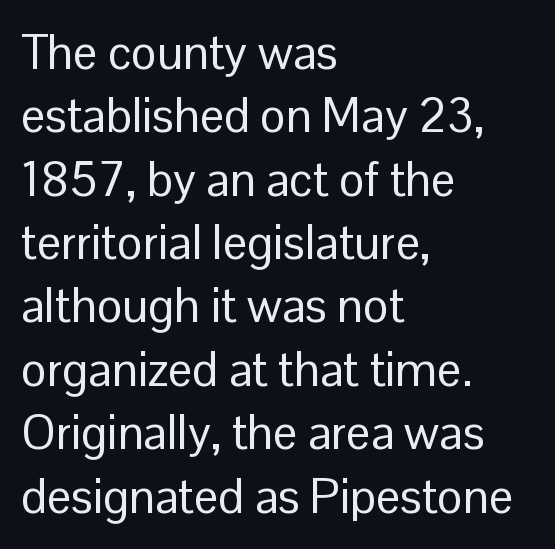
{"serif": "no", "italic": "no", "bold": "no", "weight": "regular", "width": "normal", "stroke_contrast": "low", "x_height": "medium", "monospaced": "no", "underline": "no", "align": "left", "line_spacing": "normal", "line_spacing_ratio": 1.32, "letter_spacing": "normal", "letter_spacing_em": 0.0, "glyph_px": 48}
